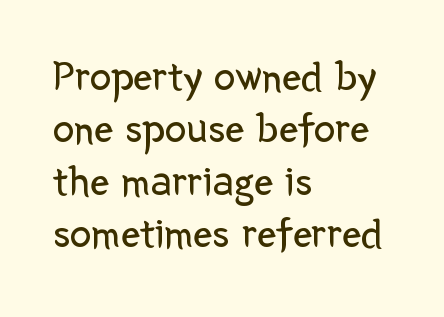
Q: Is the text bold? A: No.
Q: Is the text italic (slanted)? A: No, it is upright.
Q: Is the typeface a serif or a sans-serif typeface? A: Sans-serif.
Q: Is the text underlined? A: No.
Q: How is the paragraph aligned? A: Left-aligned.
Q: Is the spacing between letters normal or unusually wide? A: Normal.
Q: Width (condensed, normal, or wide)? A: Normal.
Q: Stroke contrast? A: Low.
Q: x-height? A: Medium.
Q: Monospaced? A: No.
